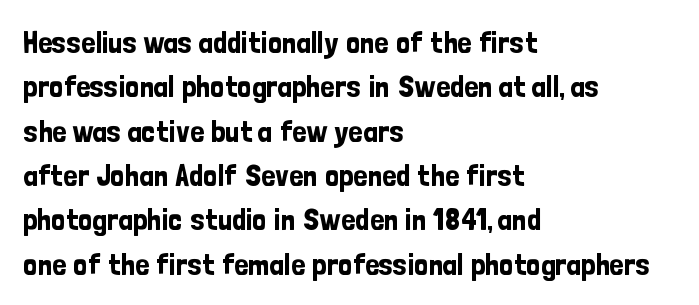
{"serif": "no", "italic": "no", "width": "condensed", "stroke_contrast": "low", "x_height": "medium", "monospaced": "no", "underline": "no", "align": "left", "line_spacing": "normal", "line_spacing_ratio": 1.43, "letter_spacing": "normal", "letter_spacing_em": 0.0, "glyph_px": 31}
